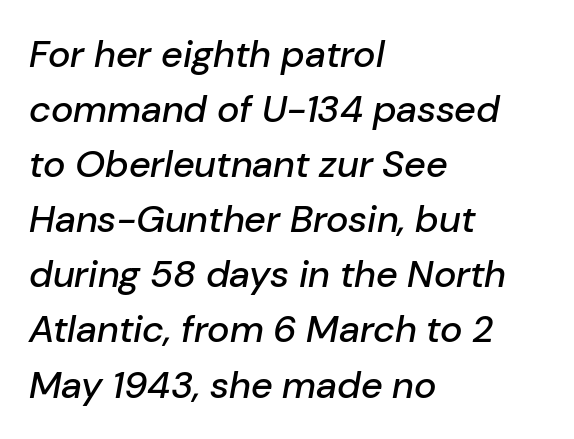
The image shows 38 px text type, italic (leaning right); set left-aligned, normal line spacing (1.45x), normal letter spacing, not underlined; low stroke contrast and a medium x-height.
